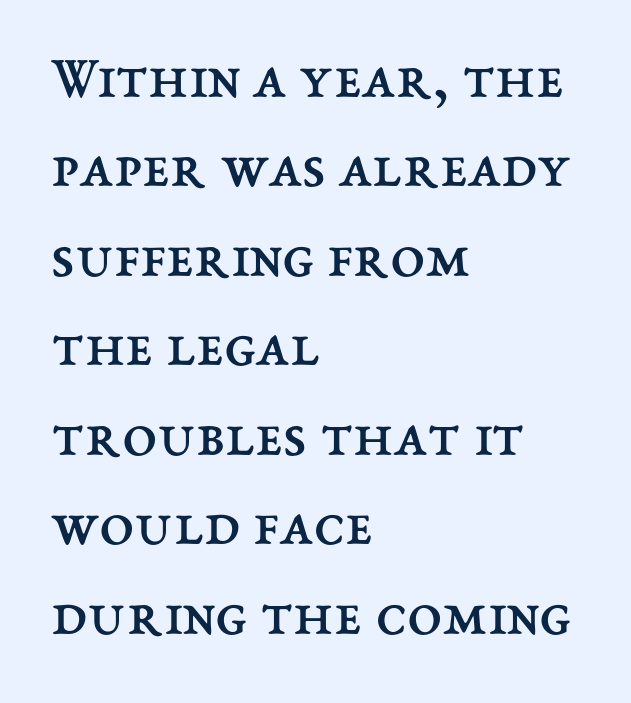
The image shows 63 px regular-weight type, upright; set left-aligned, normal line spacing (1.42x), normal letter spacing, not underlined; medium stroke contrast and a medium x-height.
